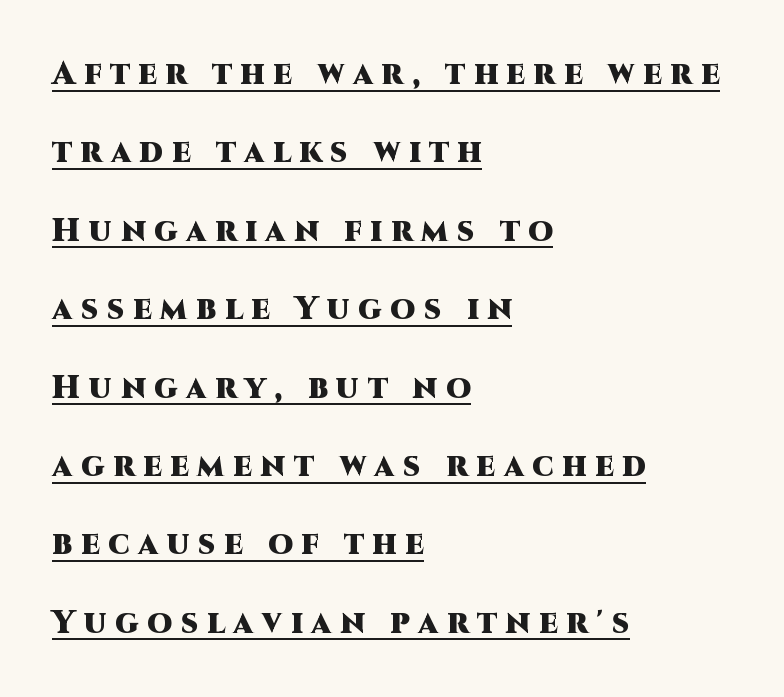
Q: Is the text bold? A: Yes.
Q: Is the text italic (slanted)? A: No, it is upright.
Q: Is the typeface a serif or a sans-serif typeface? A: Sans-serif.
Q: Is the text underlined? A: Yes.
Q: How is the paragraph aligned? A: Left-aligned.
Q: Is the spacing between letters normal or unusually wide? A: Unusually wide.
Q: Is the spacing between lines tight, normal or loose? A: Loose.
Q: Width (condensed, normal, or wide)? A: Normal.
Q: Stroke contrast? A: High.
Q: x-height? A: Large.
Q: Monospaced? A: No.
